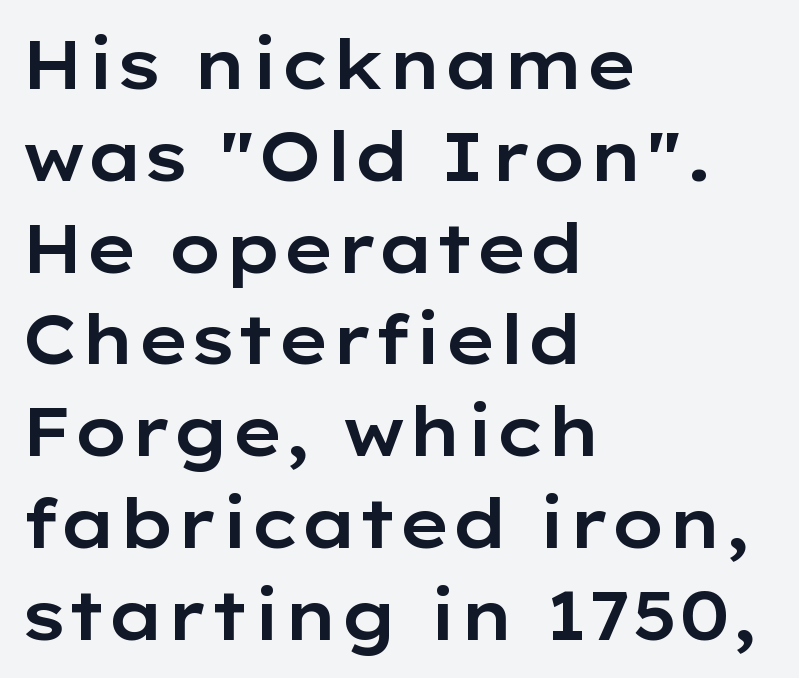
Honestly, the letter spacing is just normal — you wouldn't notice it. Horizontally, the lines are justified to the leading edge only. Are there feet on the stems? There aren't — it's a sans. Looks like regular typesetting: each glyph gets only the width it needs. Successive baselines arrive at the customary interval.
